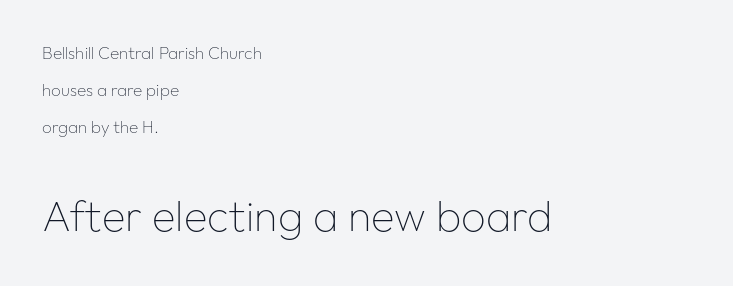
Q: Is the text bold? A: No.
Q: Is the text italic (slanted)? A: No, it is upright.
Q: Is the typeface a serif or a sans-serif typeface? A: Sans-serif.
Q: Is the text underlined? A: No.
Q: How is the paragraph aligned? A: Left-aligned.
Q: Is the spacing between letters normal or unusually wide? A: Normal.
Q: Is the spacing between lines tight, normal or loose? A: Loose.
Q: Which block of text is set in a larger size, the first (top) or the second (bottom)? A: The second (bottom) one.
Q: Width (condensed, normal, or wide)? A: Normal.
Q: Stroke contrast? A: Low.
Q: x-height? A: Medium.
Q: Monospaced? A: No.
